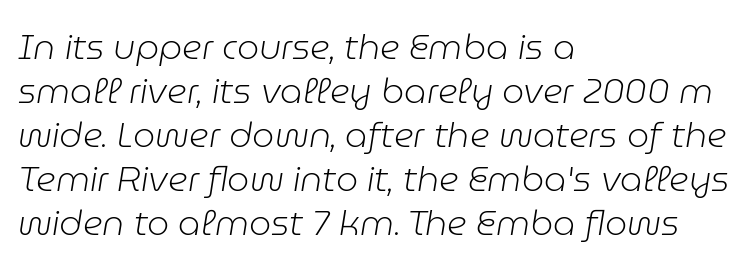
{"italic": "yes", "lean": "right", "slant_degrees": 9, "bold": "no", "weight": "light", "width": "normal", "stroke_contrast": "low", "x_height": "medium", "monospaced": "no", "underline": "no", "align": "left", "line_spacing": "normal", "line_spacing_ratio": 1.26, "letter_spacing": "normal", "letter_spacing_em": 0.0, "glyph_px": 35}
